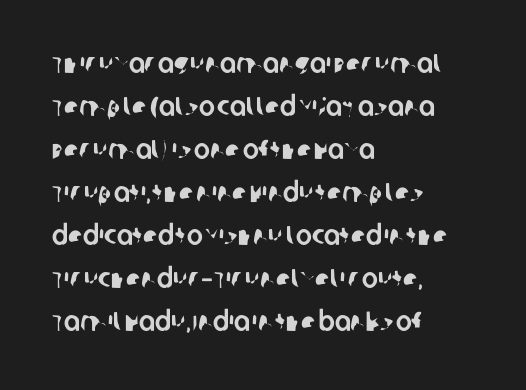
{"underline": "no", "align": "left", "line_spacing": "normal", "line_spacing_ratio": 1.59, "letter_spacing": "normal", "letter_spacing_em": 0.0, "glyph_px": 27}
